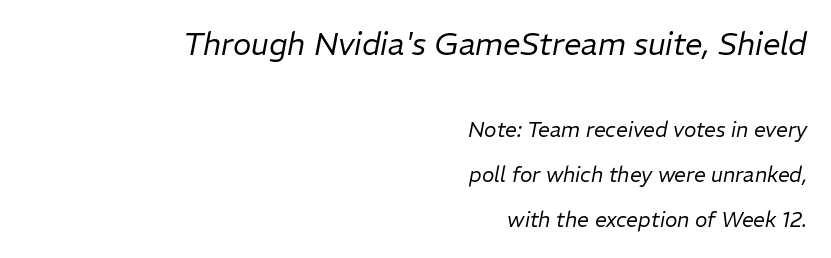
Q: Is the text bold? A: No.
Q: Is the text italic (slanted)? A: Yes, it leans right by about 11 degrees.
Q: Is the text underlined? A: No.
Q: How is the paragraph aligned? A: Right-aligned.
Q: Is the spacing between letters normal or unusually wide? A: Normal.
Q: Is the spacing between lines tight, normal or loose? A: Loose.
Q: Which block of text is set in a larger size, the first (top) or the second (bottom)? A: The first (top) one.
Q: Width (condensed, normal, or wide)? A: Normal.
Q: Stroke contrast? A: Low.
Q: x-height? A: Medium.
Q: Monospaced? A: No.
